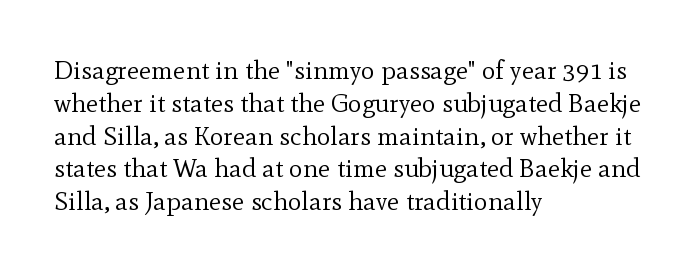
Check the space under the baseline: it is left empty. Posture: upright roman. Is the type heavy? It reads as light-to-regular instead. One-word summary of the alignment: left. The line-height multiplier appears to be the usual default.
